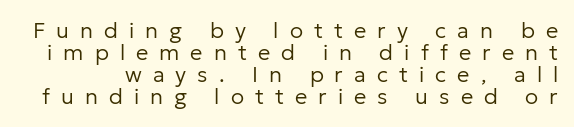
{"italic": "no", "bold": "no", "underline": "no", "line_spacing": "tight", "line_spacing_ratio": 1.0, "letter_spacing": "wide", "letter_spacing_em": 0.5, "glyph_px": 22}
